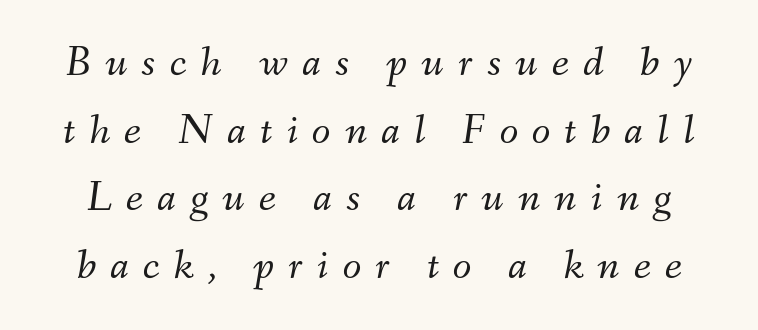
Glyph-to-glyph distance is far greater than everyday printed text. The space between consecutive lines is moderate. Is this a fixed-width face? No — the glyphs have proportional, varying widths. Compared with ordinary roman type, these characters are visibly tilted. Beneath every word, the page is bare. Heft: none added — not bold.
